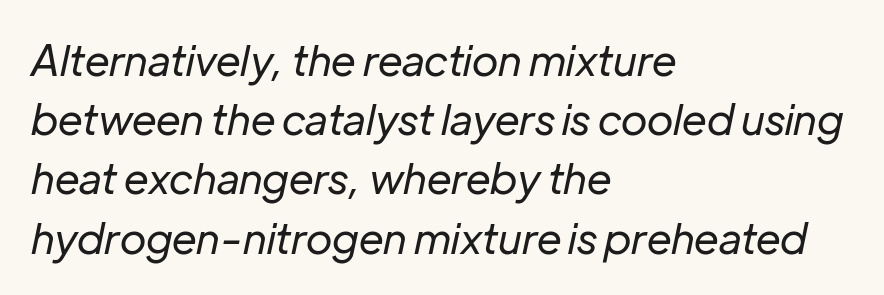
{"italic": "yes", "lean": "right", "slant_degrees": 12, "bold": "no", "weight": "regular", "width": "normal", "stroke_contrast": "low", "x_height": "medium", "monospaced": "no", "underline": "no", "align": "left", "line_spacing": "normal", "line_spacing_ratio": 1.41, "letter_spacing": "normal", "letter_spacing_em": 0.0, "glyph_px": 42}
